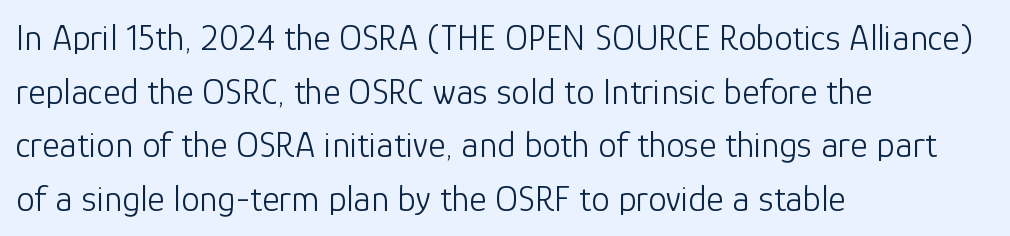
Has an underline been added? It has not. Looks like regular typesetting: each glyph gets only the width it needs. Compared with typical body copy, the letter spacing here is the same. One-word summary of the alignment: left. Stroke terminals: plain, sans-serif. A typesetter would mark this as roman, not italic.
